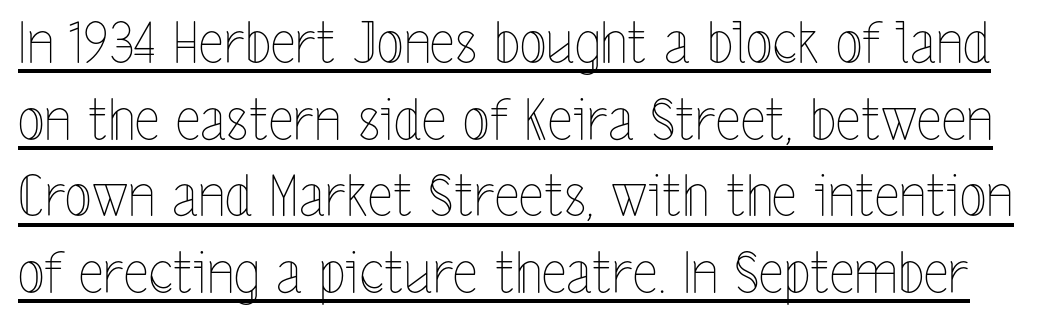
{"italic": "no", "bold": "no", "weight": "thin", "width": "condensed", "x_height": "medium", "monospaced": "no", "underline": "yes", "line_spacing": "normal", "line_spacing_ratio": 1.37, "letter_spacing": "normal", "letter_spacing_em": 0.0, "glyph_px": 56}
